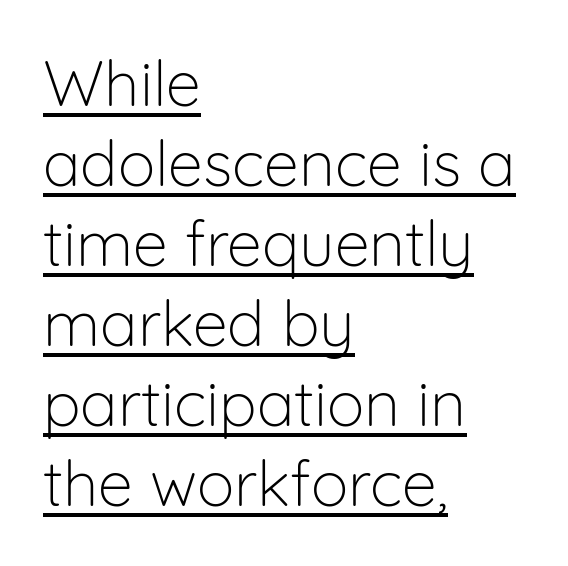
The image shows 63 px light sans-serif type, upright; set left-aligned, normal line spacing (1.27x), normal letter spacing, underlined; low stroke contrast and a medium x-height.
